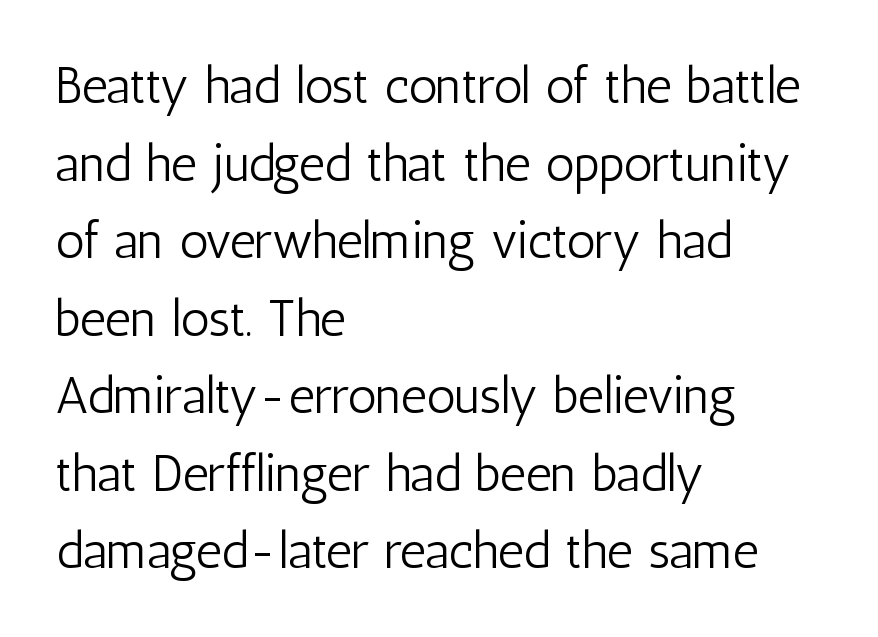
The image shows 51 px light, condensed sans-serif type, upright; set left-aligned, normal line spacing (1.52x), normal letter spacing, not underlined; low stroke contrast and a medium x-height.
